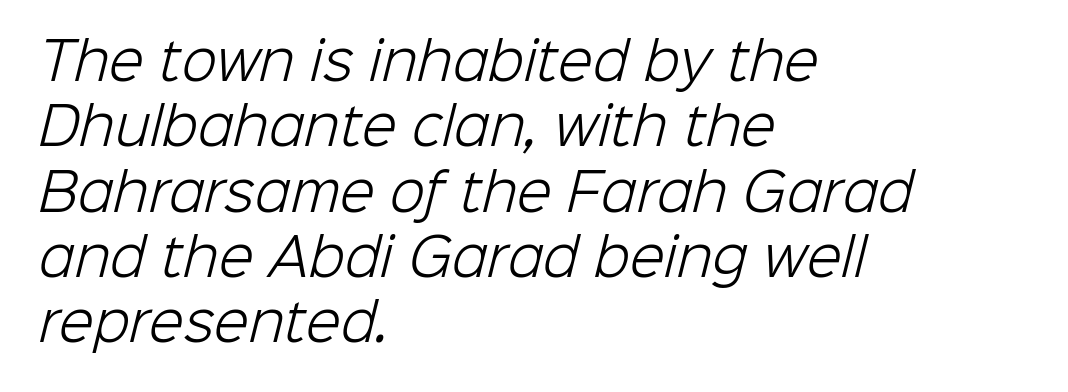
Q: Is the text bold? A: No.
Q: Is the typeface a serif or a sans-serif typeface? A: Sans-serif.
Q: Is the text underlined? A: No.
Q: How is the paragraph aligned? A: Left-aligned.
Q: Is the spacing between letters normal or unusually wide? A: Normal.
Q: Is the spacing between lines tight, normal or loose? A: Normal.
Q: Width (condensed, normal, or wide)? A: Normal.
Q: Stroke contrast? A: Low.
Q: x-height? A: Medium.
Q: Monospaced? A: No.
